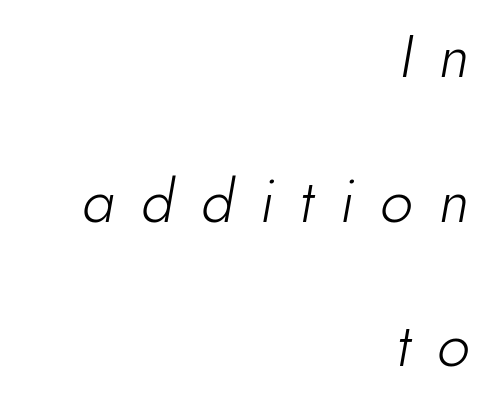
{"italic": "yes", "lean": "right", "slant_degrees": 10, "bold": "no", "weight": "light", "width": "normal", "stroke_contrast": "low", "x_height": "small", "monospaced": "no", "underline": "no", "align": "right", "line_spacing": "loose", "line_spacing_ratio": 2.45, "letter_spacing": "wide", "letter_spacing_em": 0.45, "glyph_px": 59}
